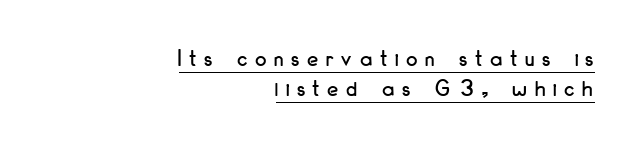
{"italic": "no", "underline": "yes", "align": "right", "line_spacing_ratio": 1.19, "letter_spacing": "wide", "letter_spacing_em": 0.32, "glyph_px": 25}
